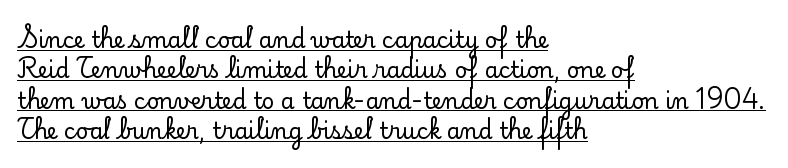
Leftover space on each line is placed entirely after the last word. The lines sit at an ordinary, default distance from one another. Characters remain perfectly vertical along every line. The line texture is even and compact thanks to regular tracking.
